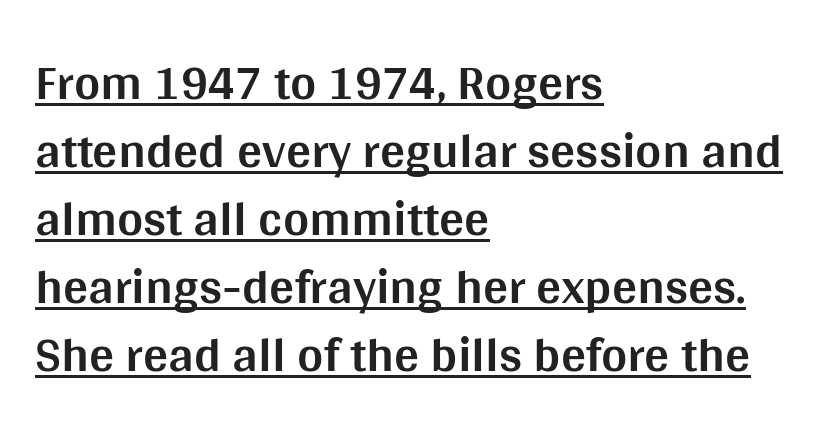
Q: Is the text bold? A: Yes.
Q: Is the text italic (slanted)? A: No, it is upright.
Q: Is the typeface a serif or a sans-serif typeface? A: Sans-serif.
Q: Is the text underlined? A: Yes.
Q: How is the paragraph aligned? A: Left-aligned.
Q: Is the spacing between letters normal or unusually wide? A: Normal.
Q: Is the spacing between lines tight, normal or loose? A: Normal.
Q: Width (condensed, normal, or wide)? A: Normal.
Q: Stroke contrast? A: Medium.
Q: x-height? A: Large.
Q: Monospaced? A: No.
